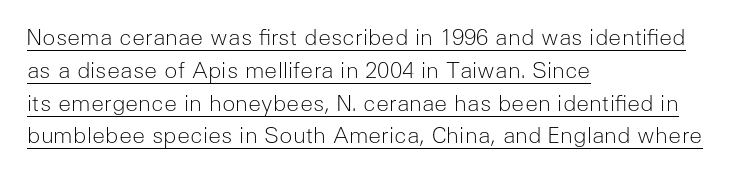
The image shows 22 px text type, upright; set left-aligned, normal line spacing (1.49x), normal letter spacing, underlined.
